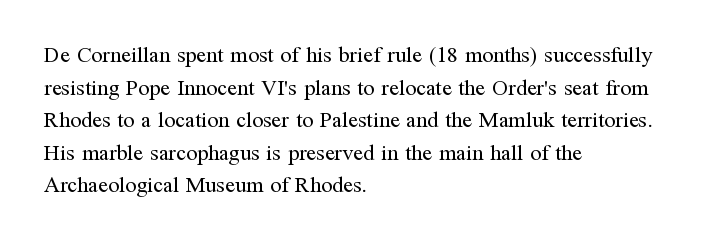
The image shows 22 px text type, upright; set left-aligned, normal line spacing (1.48x), normal letter spacing, not underlined.
